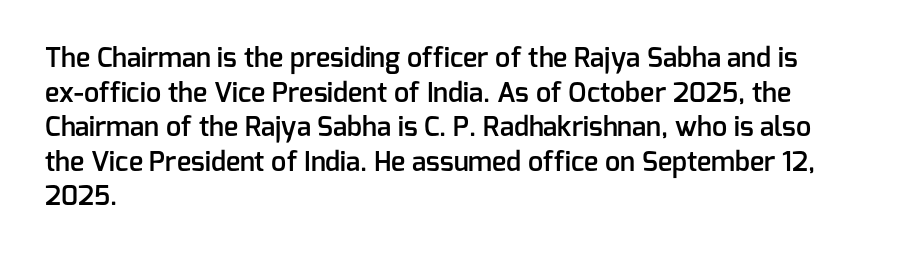
Set as a demibold, roughly 600 on the weight scale. The rendering anchors every line to the left-hand side. Tracking here is standard; glyphs follow each other at the usual distance. In terms of posture, this sample is upright. Each row of text sits above clean, open space.
